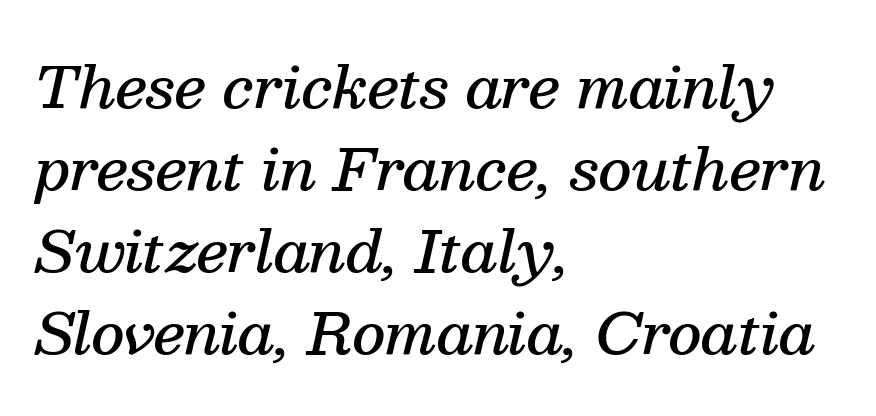
Q: Is the text bold? A: Semi-bold.
Q: Is the text italic (slanted)? A: Yes, it leans right by about 13 degrees.
Q: Is the typeface a serif or a sans-serif typeface? A: Serif.
Q: Is the text underlined? A: No.
Q: How is the paragraph aligned? A: Left-aligned.
Q: Is the spacing between letters normal or unusually wide? A: Normal.
Q: Is the spacing between lines tight, normal or loose? A: Normal.
Q: Width (condensed, normal, or wide)? A: Normal.
Q: Stroke contrast? A: Medium.
Q: x-height? A: Medium.
Q: Monospaced? A: No.
